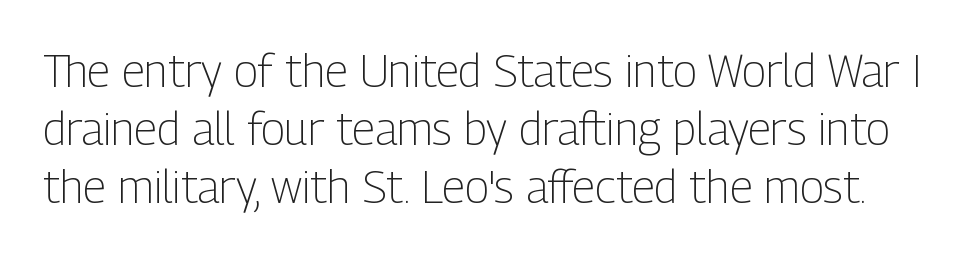
Designer's note — italics off, roman on. The rendering uses natural spacing where letterforms have individual widths. Look at the bottom of the vertical strokes: they stop flat, with no serifs. No heavy texture on the line: the type isn't bold. How are the letters spaced? Ordinarily, with no added tracking.
